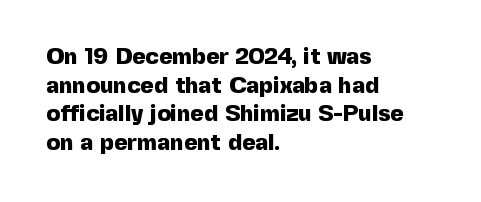
{"italic": "no", "bold": "yes", "underline": "no", "align": "left", "line_spacing": "normal", "line_spacing_ratio": 1.25, "letter_spacing": "normal", "letter_spacing_em": 0.0, "glyph_px": 23}
